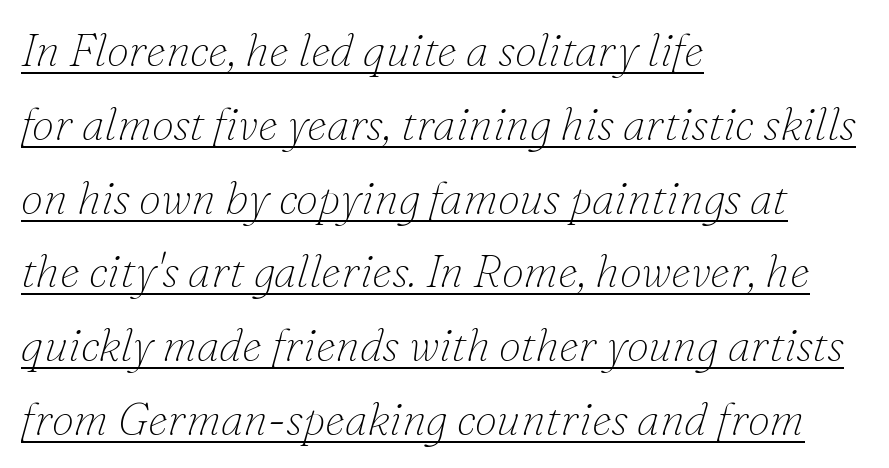
{"serif": "yes", "italic": "yes", "lean": "right", "slant_degrees": 16, "bold": "no", "weight": "thin", "width": "normal", "stroke_contrast": "low", "x_height": "small", "monospaced": "no", "underline": "yes", "align": "left", "line_spacing": "normal", "line_spacing_ratio": 1.64, "letter_spacing": "normal", "letter_spacing_em": 0.0, "glyph_px": 45}
